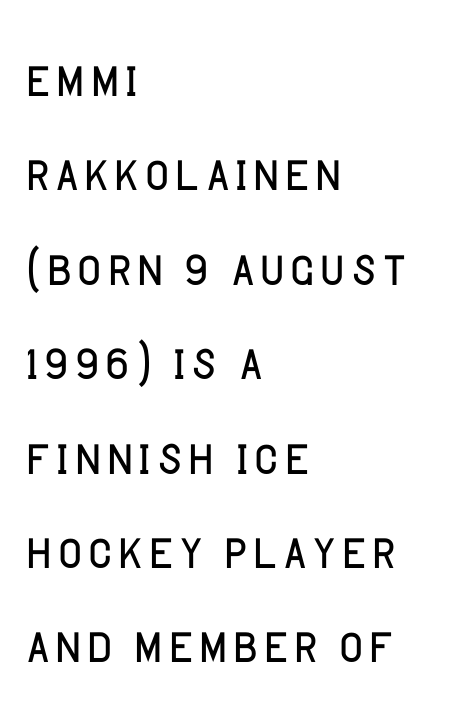
Q: Is the text bold? A: No.
Q: Is the text italic (slanted)? A: No, it is upright.
Q: Is the typeface a serif or a sans-serif typeface? A: Sans-serif.
Q: Is the text underlined? A: No.
Q: How is the paragraph aligned? A: Left-aligned.
Q: Is the spacing between letters normal or unusually wide? A: Normal.
Q: Is the spacing between lines tight, normal or loose? A: Normal.
Q: Width (condensed, normal, or wide)? A: Normal.
Q: Stroke contrast? A: Low.
Q: x-height? A: Large.
Q: Monospaced? A: No.
